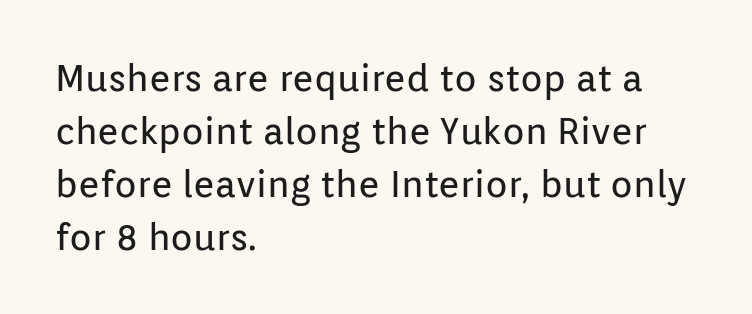
The image shows 37 px regular-weight sans-serif type, upright; set left-aligned, normal line spacing (1.43x), normal letter spacing, not underlined; low stroke contrast and a medium x-height.
